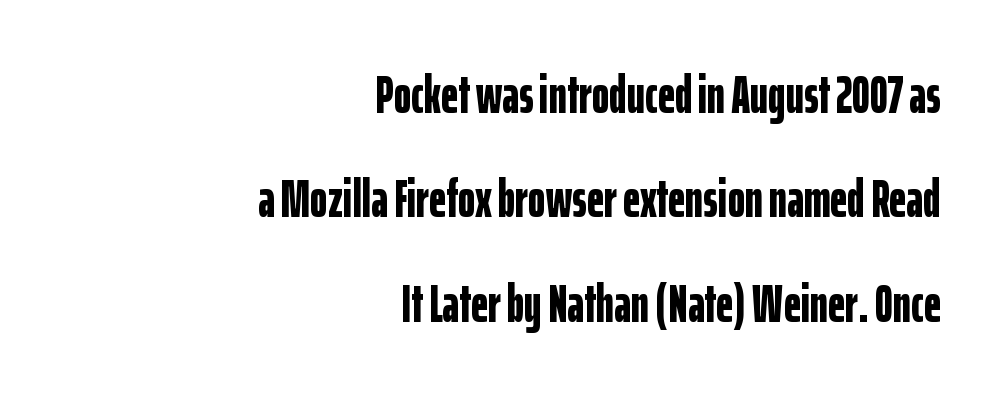
{"serif": "no", "italic": "no", "bold": "yes", "weight": "bold", "width": "condensed", "stroke_contrast": "low", "x_height": "medium", "monospaced": "no", "underline": "no", "align": "right", "line_spacing": "loose", "line_spacing_ratio": 1.97, "letter_spacing": "normal", "letter_spacing_em": 0.0, "glyph_px": 53}
